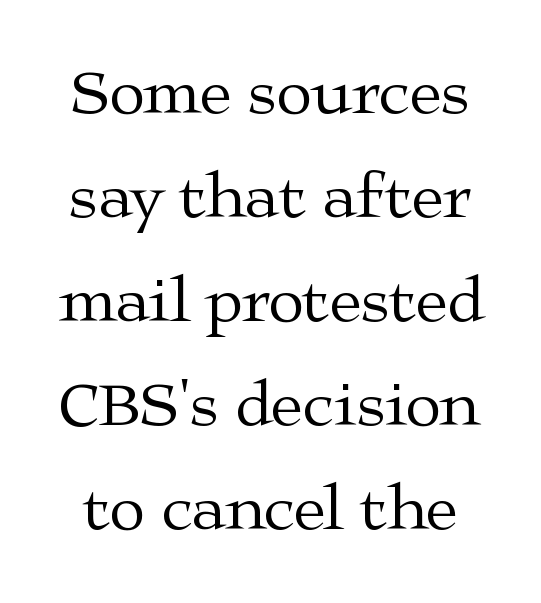
{"serif": "yes", "italic": "no", "bold": "no", "weight": "regular", "width": "wide", "stroke_contrast": "medium", "x_height": "medium", "monospaced": "no", "underline": "no", "line_spacing": "normal", "line_spacing_ratio": 1.6, "letter_spacing": "normal", "letter_spacing_em": 0.0, "glyph_px": 65}
